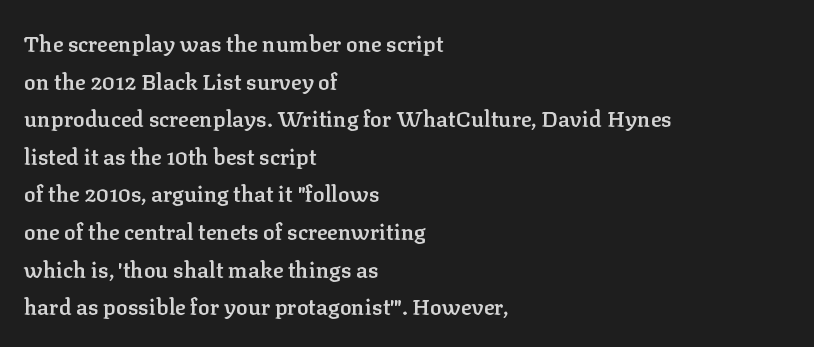
{"italic": "no", "bold": "semi", "underline": "no", "align": "left", "line_spacing_ratio": 1.71, "letter_spacing": "normal", "letter_spacing_em": 0.0, "glyph_px": 22}
